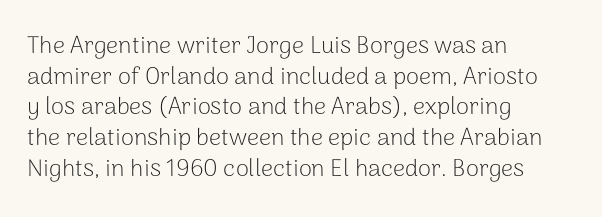
The image shows 24 px text type, upright; set left-aligned, normal line spacing (1.28x), normal letter spacing, not underlined.
